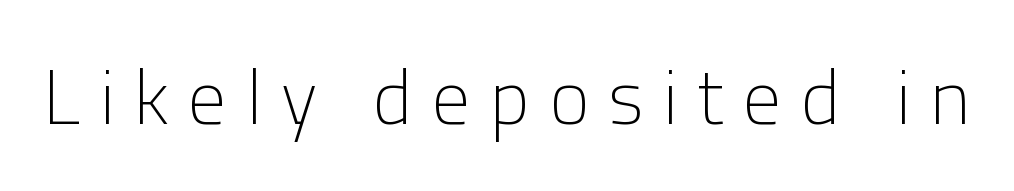
The image shows 77 px light sans-serif type, upright; set unusually wide letter spacing (+0.25 em), not underlined; low stroke contrast and a medium x-height.
